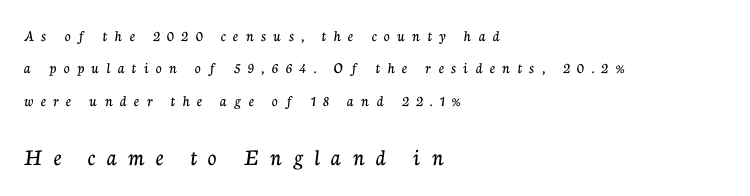
The image shows 24 px text type; set left-aligned, loose line spacing (2.02x), unusually wide letter spacing (+0.47 em), not underlined; the second (bottom) block is 1.5x larger.
